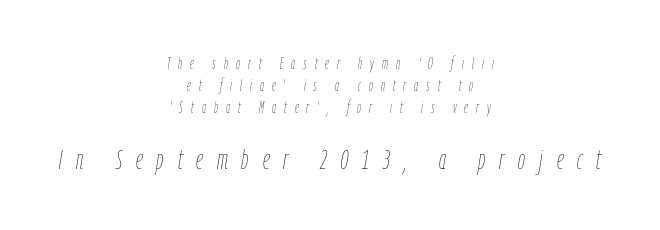
Q: Is the text bold? A: No.
Q: Is the text italic (slanted)? A: Yes, it leans right by about 9 degrees.
Q: Is the text underlined? A: No.
Q: How is the paragraph aligned? A: Centered.
Q: Is the spacing between letters normal or unusually wide? A: Unusually wide.
Q: Is the spacing between lines tight, normal or loose? A: Normal.
Q: Which block of text is set in a larger size, the first (top) or the second (bottom)? A: The second (bottom) one.
Q: Width (condensed, normal, or wide)? A: Condensed.
Q: Stroke contrast? A: Low.
Q: x-height? A: Medium.
Q: Monospaced? A: No.
